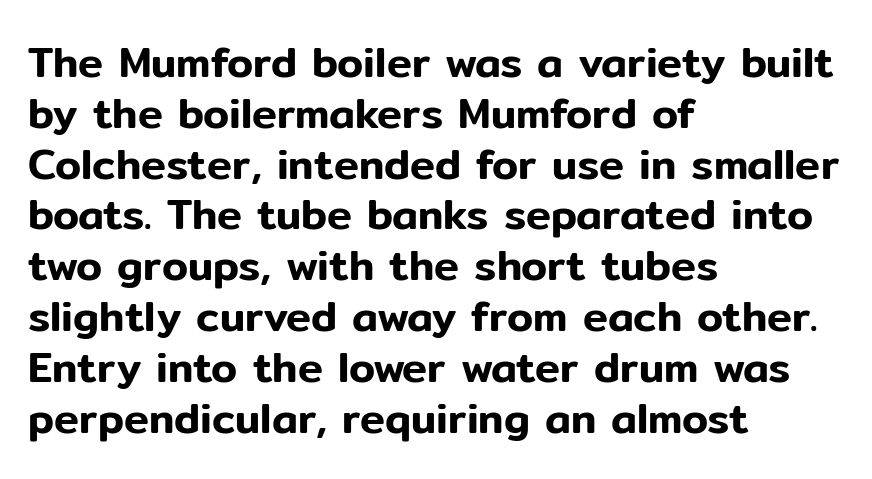
Q: Is the text italic (slanted)? A: No, it is upright.
Q: Is the typeface a serif or a sans-serif typeface? A: Sans-serif.
Q: Is the text underlined? A: No.
Q: How is the paragraph aligned? A: Left-aligned.
Q: Is the spacing between letters normal or unusually wide? A: Normal.
Q: Width (condensed, normal, or wide)? A: Normal.
Q: Stroke contrast? A: Low.
Q: x-height? A: Medium.
Q: Monospaced? A: No.
